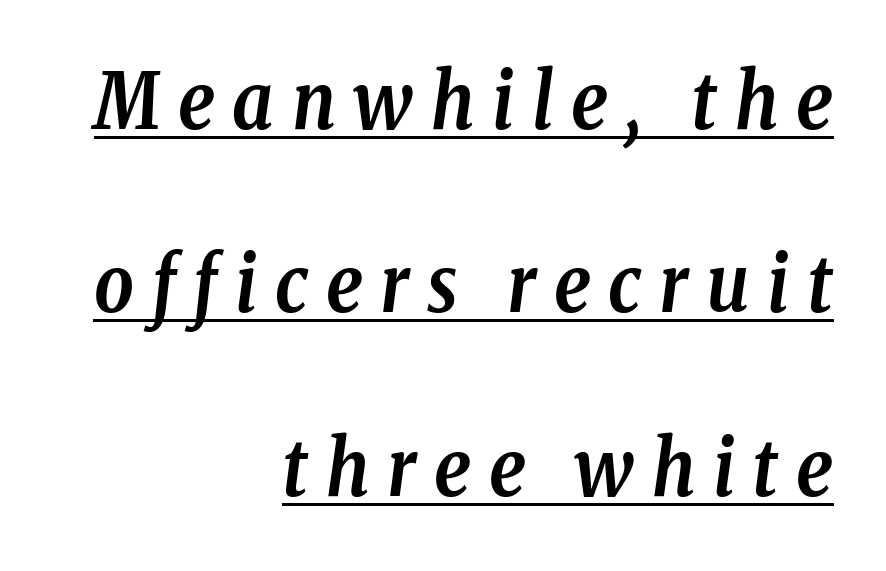
Q: Is the text bold? A: Yes.
Q: Is the text italic (slanted)? A: Yes, it leans right by about 8 degrees.
Q: Is the typeface a serif or a sans-serif typeface? A: Serif.
Q: Is the text underlined? A: Yes.
Q: How is the paragraph aligned? A: Right-aligned.
Q: Is the spacing between letters normal or unusually wide? A: Unusually wide.
Q: Is the spacing between lines tight, normal or loose? A: Loose.
Q: Width (condensed, normal, or wide)? A: Condensed.
Q: Stroke contrast? A: Low.
Q: x-height? A: Medium.
Q: Monospaced? A: No.
